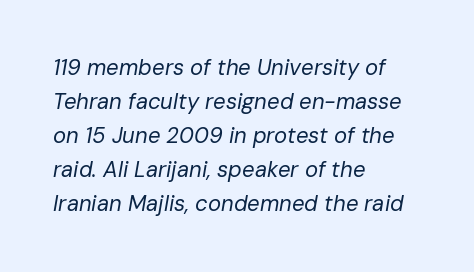
Q: Is the text bold? A: No.
Q: Is the text italic (slanted)? A: Yes, it leans right by about 10 degrees.
Q: Is the text underlined? A: No.
Q: How is the paragraph aligned? A: Left-aligned.
Q: Is the spacing between letters normal or unusually wide? A: Normal.
Q: Is the spacing between lines tight, normal or loose? A: Normal.
